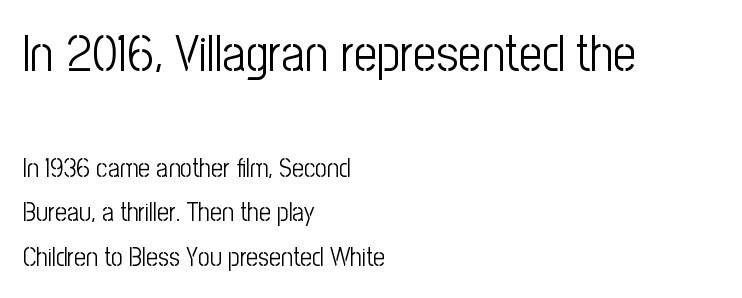
Any mark beneath the type? The region is blank. Proportional: the letters do not fall into vertical columns. Summary of weight: not heavy and not bold. Quick note: not italic, upright. Caption: upper text group enlarged, lower text group reduced.
